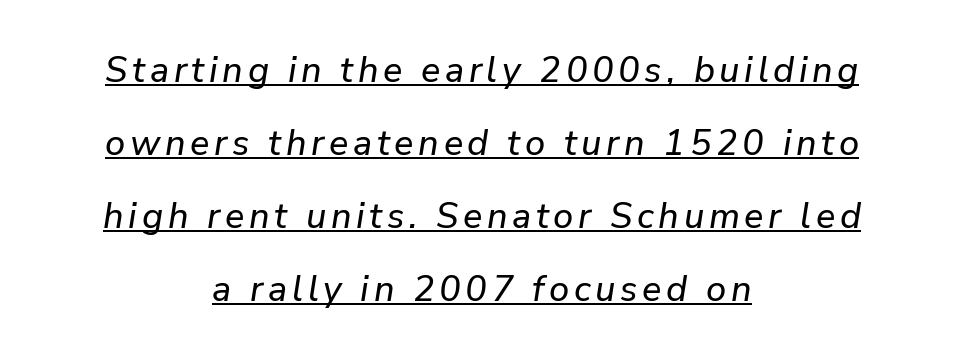
The image shows 36 px text type, italic (leaning right); set centered, loose line spacing (2.03x), underlined; low stroke contrast and a medium x-height.
